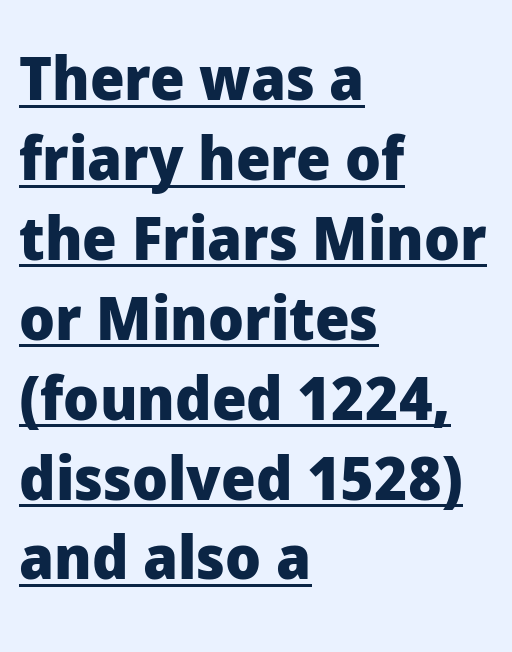
{"serif": "no", "italic": "no", "bold": "yes", "weight": "heavy", "width": "normal", "stroke_contrast": "low", "x_height": "medium", "monospaced": "no", "underline": "yes", "align": "left", "line_spacing": "normal", "line_spacing_ratio": 1.31, "letter_spacing": "normal", "letter_spacing_em": 0.0, "glyph_px": 61}
